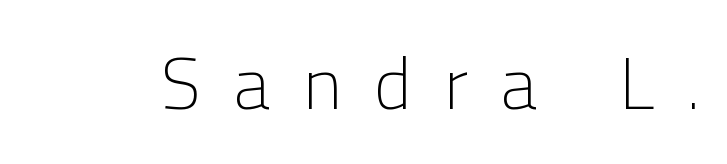
{"serif": "no", "italic": "no", "bold": "no", "weight": "light", "width": "normal", "stroke_contrast": "low", "x_height": "medium", "monospaced": "no", "underline": "no", "letter_spacing": "wide", "letter_spacing_em": 0.45, "glyph_px": 73}
